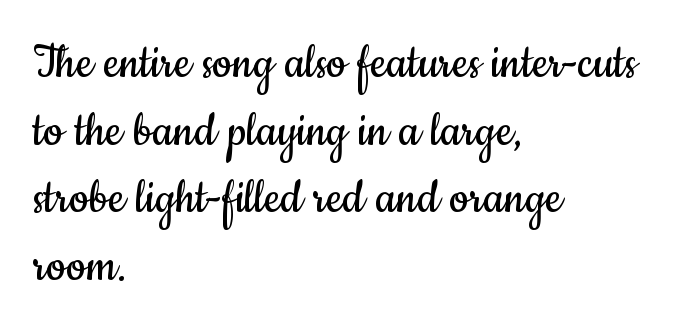
Q: Is the text bold? A: No.
Q: Is the text italic (slanted)? A: Yes.
Q: Is the typeface a serif or a sans-serif typeface? A: Sans-serif.
Q: Is the text underlined? A: No.
Q: How is the paragraph aligned? A: Left-aligned.
Q: Is the spacing between letters normal or unusually wide? A: Normal.
Q: Width (condensed, normal, or wide)? A: Condensed.
Q: Stroke contrast? A: Low.
Q: x-height? A: Small.
Q: Monospaced? A: No.
